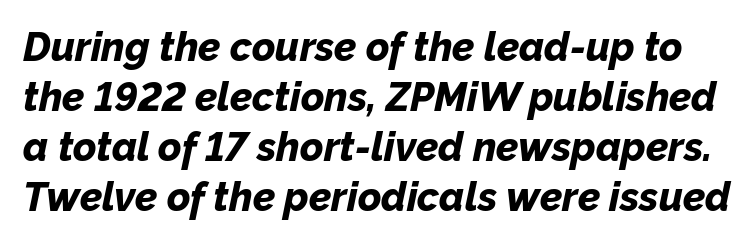
The image shows 40 px bold type, italic (leaning right); set normal line spacing (1.25x), normal letter spacing, not underlined; low stroke contrast and a medium x-height.
